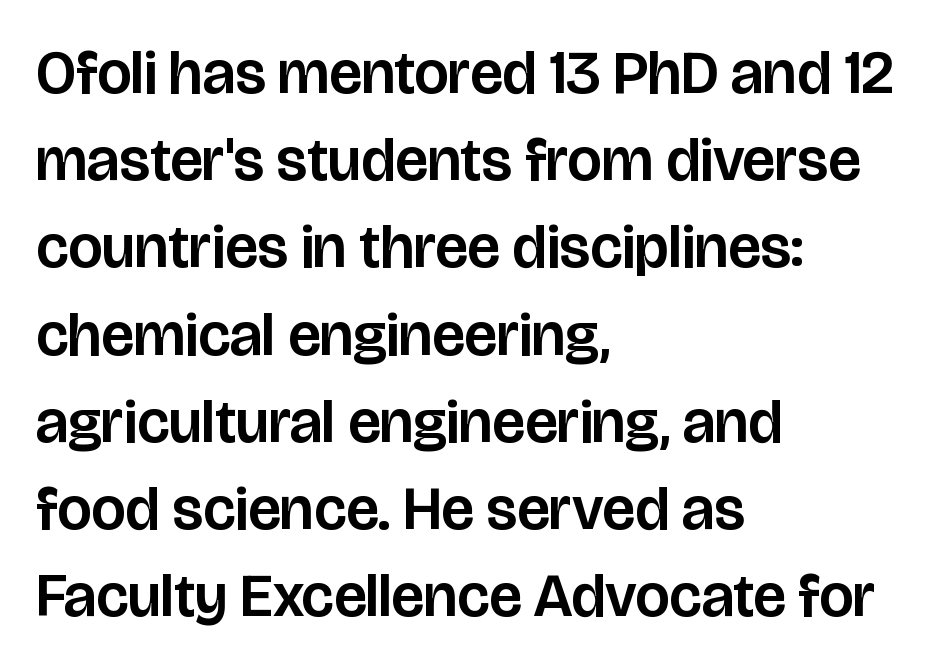
Varying glyph widths throughout — classic text-font behaviour. These lines are set flush left with a ragged right edge. Lines of text with bare space underneath. Quick note: not italic, upright.
